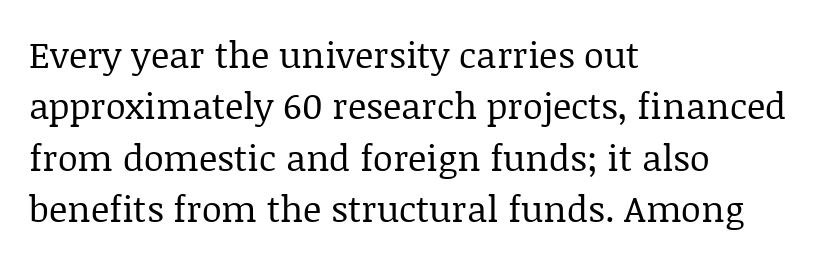
The image shows 36 px regular-weight serif type, upright; set left-aligned, normal line spacing (1.43x), normal letter spacing, not underlined; low stroke contrast and a large x-height.
